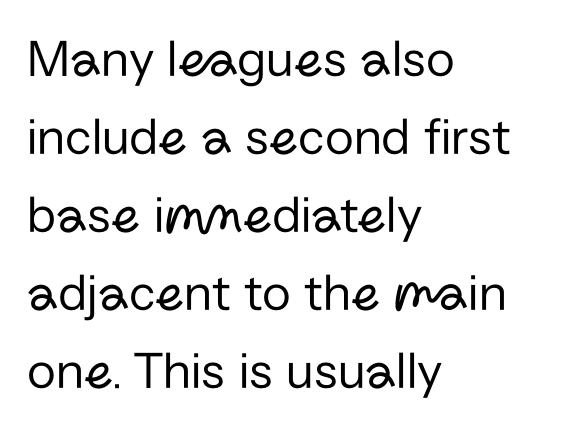
Q: Is the text bold? A: No.
Q: Is the text italic (slanted)? A: No, it is upright.
Q: Is the typeface a serif or a sans-serif typeface? A: Sans-serif.
Q: Is the text underlined? A: No.
Q: How is the paragraph aligned? A: Left-aligned.
Q: Is the spacing between letters normal or unusually wide? A: Normal.
Q: Is the spacing between lines tight, normal or loose? A: Normal.
Q: Width (condensed, normal, or wide)? A: Normal.
Q: Stroke contrast? A: Low.
Q: x-height? A: Medium.
Q: Monospaced? A: No.
